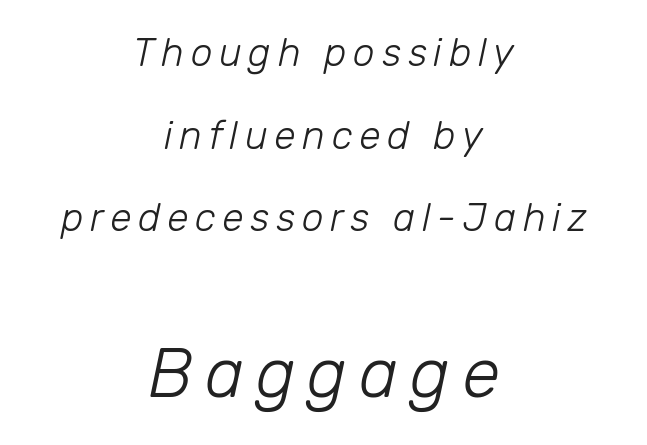
The image shows 69 px light type, italic (leaning right); set centered, loose line spacing (2.12x), not underlined; the second (bottom) block is 1.77x larger; low stroke contrast and a medium x-height.
